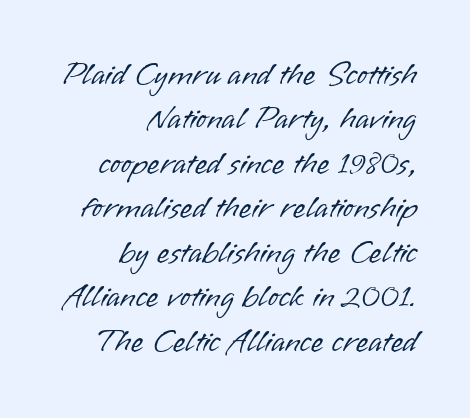
Spacing between characters is what you'd get straight out of the box. Compared with typical paragraphs, the rows here are spaced about the same. What kind of face is this? One without serifs — a sans. Teacher's note: observe the even right margin — that is flush-right alignment. The gap between lines stays unmarked.
